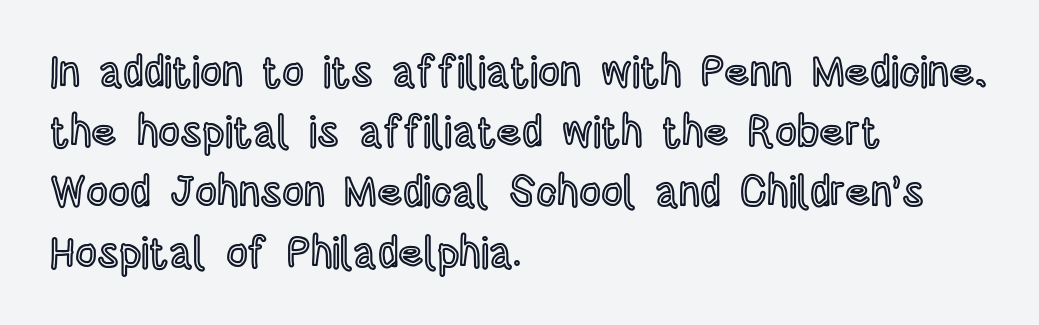
The image shows 43 px condensed type, upright; set left-aligned, normal line spacing (1.4x), normal letter spacing, not underlined; a large x-height.
